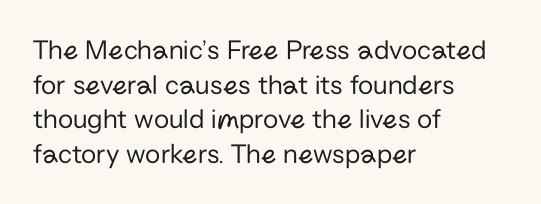
{"serif": "no", "italic": "no", "bold": "no", "weight": "regular", "width": "normal", "stroke_contrast": "low", "x_height": "medium", "monospaced": "no", "underline": "no", "align": "left", "line_spacing_ratio": 1.24, "letter_spacing": "normal", "letter_spacing_em": 0.0, "glyph_px": 28}
